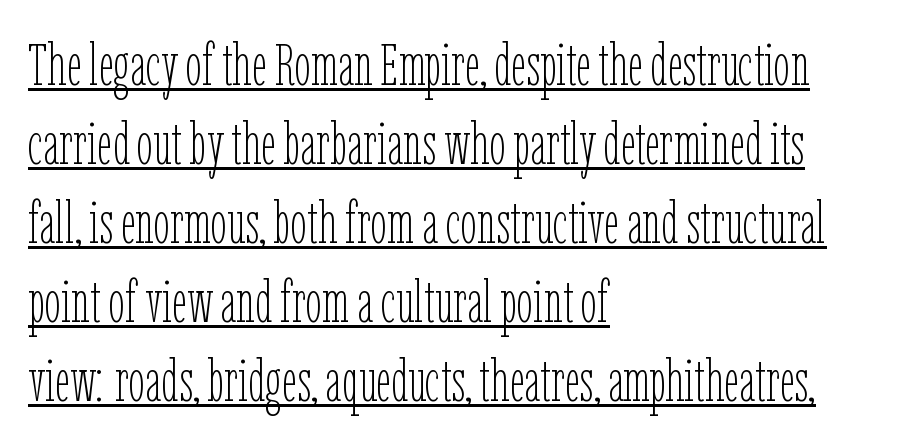
All the whitespace from short lines collects on the right. Do the characters align in a grid? No, the font is proportional. Has an underline been added? It has. The tracking reads as untouched default to a designer's eye.
